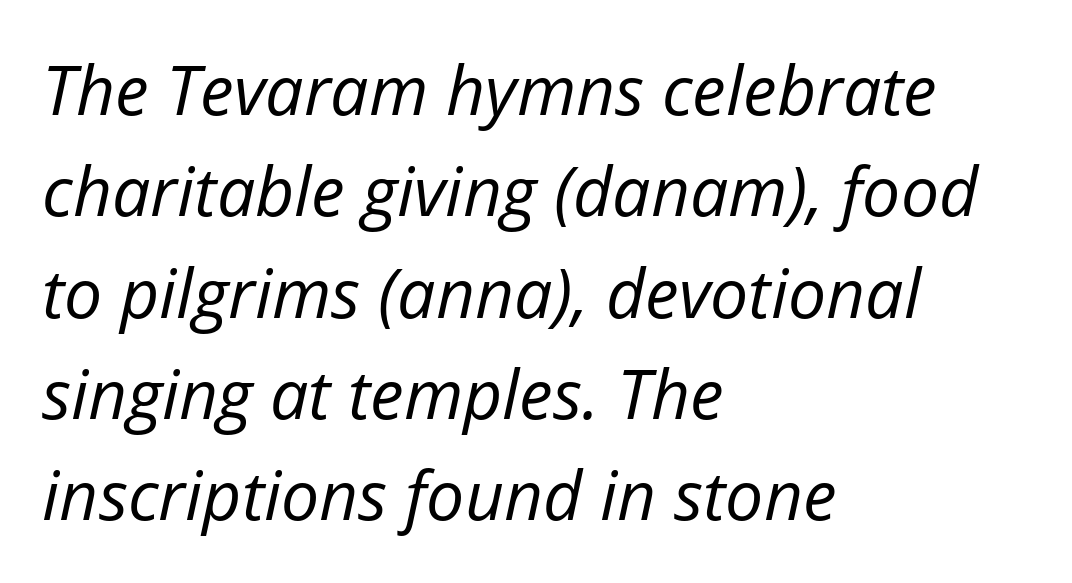
The words here are not underlined. These glyphs show unthickened strokes, regular width or finer. It's the slanting kind of type. Looks like regular typesetting: each glyph gets only the width it needs. Horizontally, the lines are justified to the leading edge only. Glyph-to-glyph distance matches everyday printed text.
